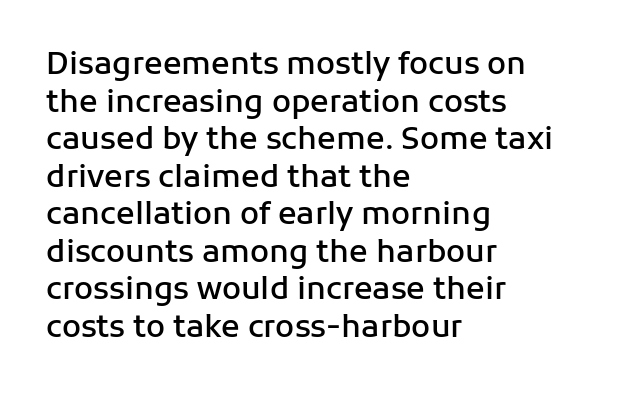
The image shows 31 px semibold sans-serif type, upright; set left-aligned, line spacing 1.21x, normal letter spacing, not underlined; low stroke contrast and a medium x-height.
